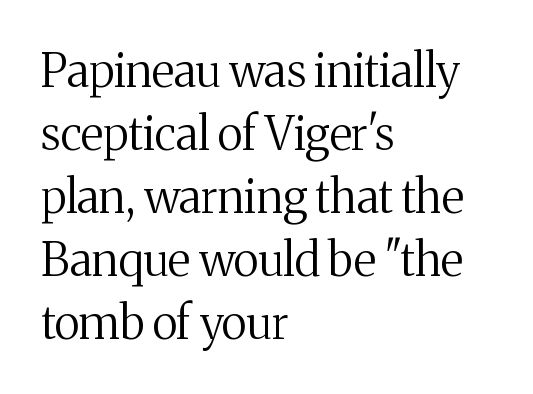
Q: Is the text bold? A: No.
Q: Is the text italic (slanted)? A: No, it is upright.
Q: Is the typeface a serif or a sans-serif typeface? A: Serif.
Q: Is the text underlined? A: No.
Q: How is the paragraph aligned? A: Left-aligned.
Q: Is the spacing between letters normal or unusually wide? A: Normal.
Q: Is the spacing between lines tight, normal or loose? A: Normal.
Q: Width (condensed, normal, or wide)? A: Normal.
Q: Stroke contrast? A: Medium.
Q: x-height? A: Medium.
Q: Monospaced? A: No.
